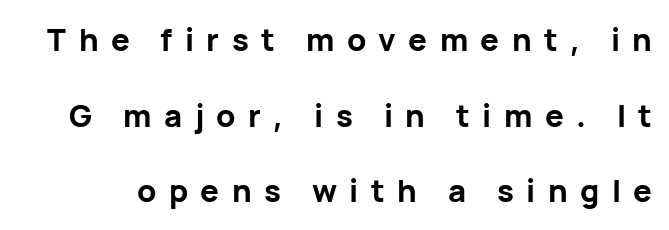
Q: Is the text bold? A: Yes.
Q: Is the text italic (slanted)? A: No, it is upright.
Q: Is the typeface a serif or a sans-serif typeface? A: Sans-serif.
Q: Is the text underlined? A: No.
Q: Is the spacing between letters normal or unusually wide? A: Unusually wide.
Q: Is the spacing between lines tight, normal or loose? A: Loose.
Q: Width (condensed, normal, or wide)? A: Normal.
Q: Stroke contrast? A: Low.
Q: x-height? A: Medium.
Q: Monospaced? A: No.
